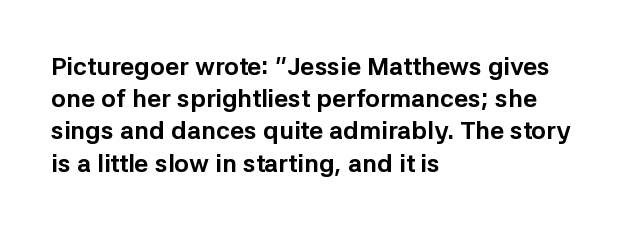
Q: Is the text bold? A: Yes.
Q: Is the text italic (slanted)? A: No, it is upright.
Q: Is the text underlined? A: No.
Q: How is the paragraph aligned? A: Left-aligned.
Q: Is the spacing between letters normal or unusually wide? A: Normal.
Q: Is the spacing between lines tight, normal or loose? A: Normal.
